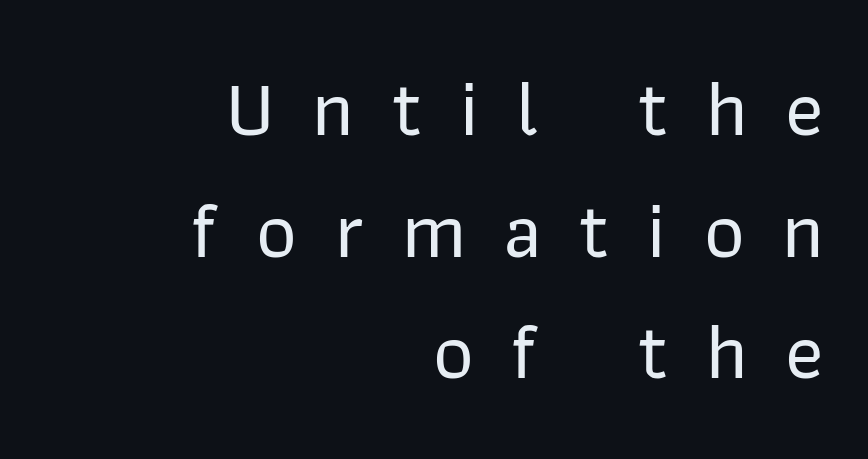
{"serif": "no", "italic": "no", "width": "normal", "stroke_contrast": "low", "x_height": "medium", "monospaced": "no", "underline": "no", "align": "right", "line_spacing": "normal", "line_spacing_ratio": 1.54, "letter_spacing": "wide", "letter_spacing_em": 0.48, "glyph_px": 79}
